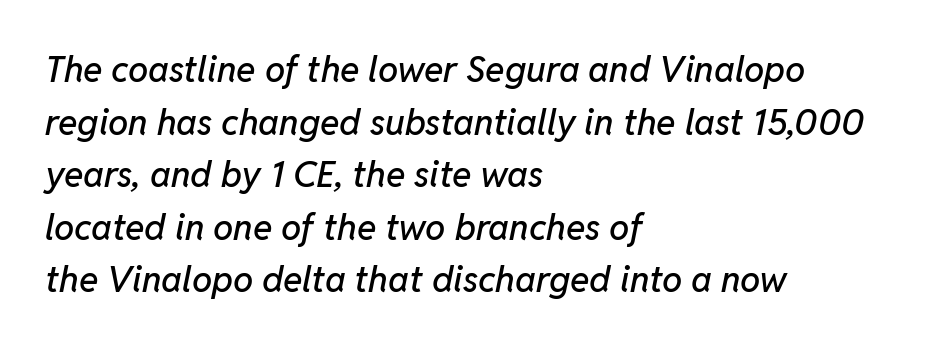
Q: Is the text italic (slanted)? A: Yes, it leans right by about 11 degrees.
Q: Is the text underlined? A: No.
Q: How is the paragraph aligned? A: Left-aligned.
Q: Is the spacing between letters normal or unusually wide? A: Normal.
Q: Is the spacing between lines tight, normal or loose? A: Normal.
Q: Width (condensed, normal, or wide)? A: Normal.
Q: Stroke contrast? A: Low.
Q: x-height? A: Medium.
Q: Monospaced? A: No.
